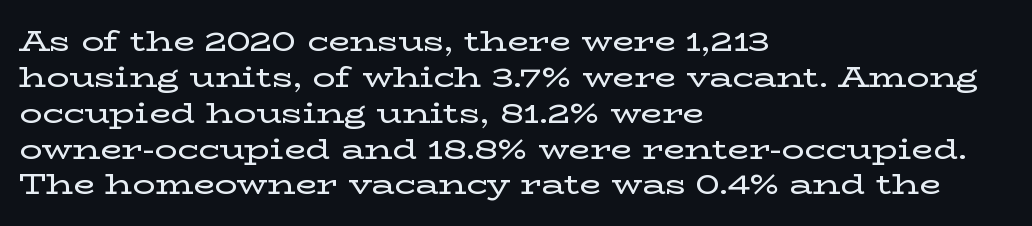
Alignment: flush left. Glyph-to-glyph distance matches everyday printed text. The designer went with a serif here, giving each stem small feet. Varying glyph widths throughout — classic text-font behaviour.
